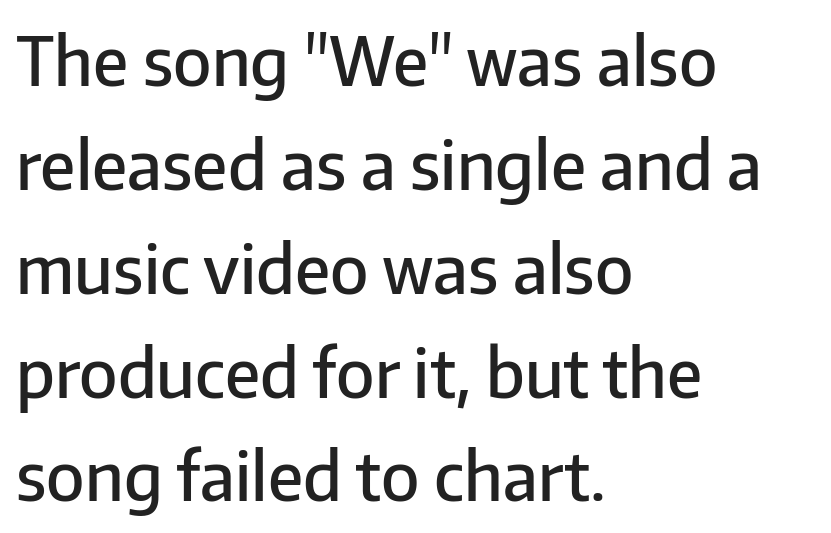
The image shows 67 px semibold sans-serif type, upright; set left-aligned, normal line spacing (1.55x), normal letter spacing, not underlined; low stroke contrast and a medium x-height.
